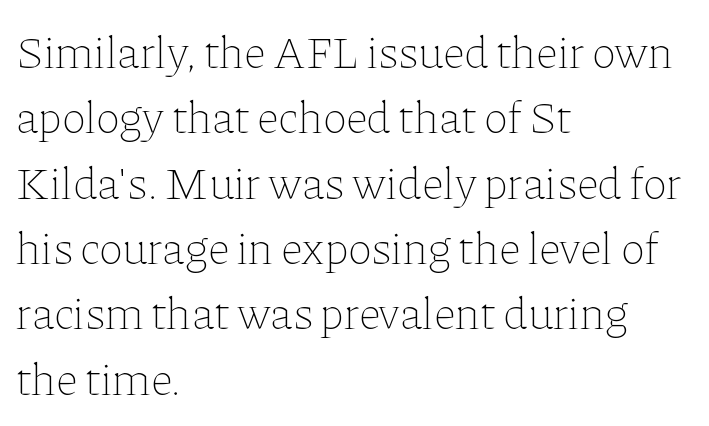
The letters stand straight up with perfectly vertical stems. One-word summary of the alignment: left. Character widths vary here, with narrow letters taking less room than wide ones. Descenders hang freely into open space.
